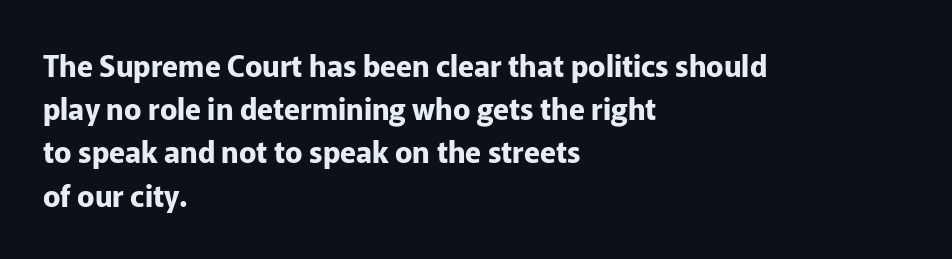
A bare baseline throughout the passage. A typesetter would mark this as roman, not italic. Note the varied advance widths — an 'i' is clearly narrower than an 'm'. Successive baselines arrive at the customary interval. The rendering shows plain stroke endings on the letterforms — a sans-serif design.
